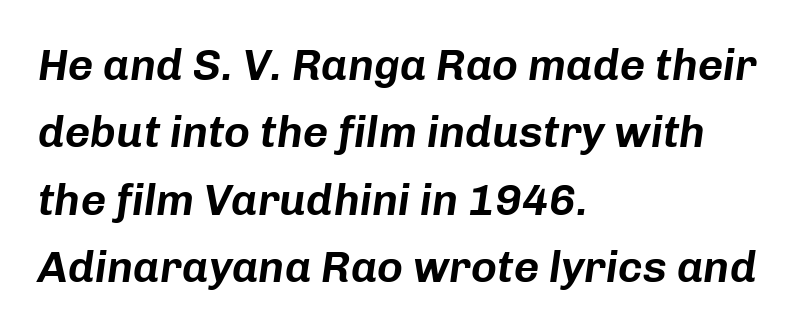
Q: Is the text italic (slanted)? A: Yes, it leans right by about 8 degrees.
Q: Is the text underlined? A: No.
Q: How is the paragraph aligned? A: Left-aligned.
Q: Is the spacing between letters normal or unusually wide? A: Normal.
Q: Is the spacing between lines tight, normal or loose? A: Normal.
Q: Width (condensed, normal, or wide)? A: Normal.
Q: Stroke contrast? A: Low.
Q: x-height? A: Medium.
Q: Monospaced? A: No.
